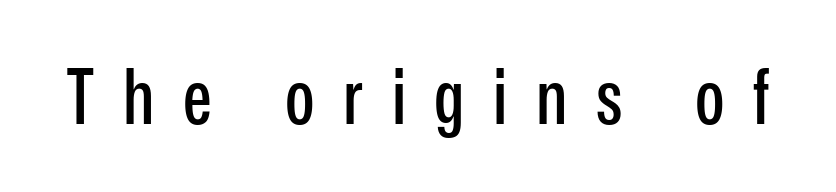
Varying glyph widths throughout — classic text-font behaviour. The space beneath each line is pristine and unruled. In terms of letterspacing, this is a distinctly airy, spread setting. Characters remain perfectly vertical along every line. The typeface chosen for these lines omits serifs.
